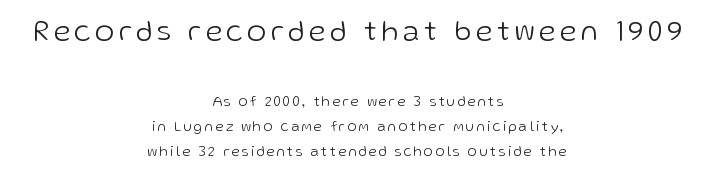
Q: Is the text bold? A: No.
Q: Is the text italic (slanted)? A: No, it is upright.
Q: Is the typeface a serif or a sans-serif typeface? A: Sans-serif.
Q: Is the text underlined? A: No.
Q: How is the paragraph aligned? A: Centered.
Q: Which block of text is set in a larger size, the first (top) or the second (bottom)? A: The first (top) one.
Q: Width (condensed, normal, or wide)? A: Normal.
Q: Stroke contrast? A: Low.
Q: x-height? A: Medium.
Q: Monospaced? A: No.
